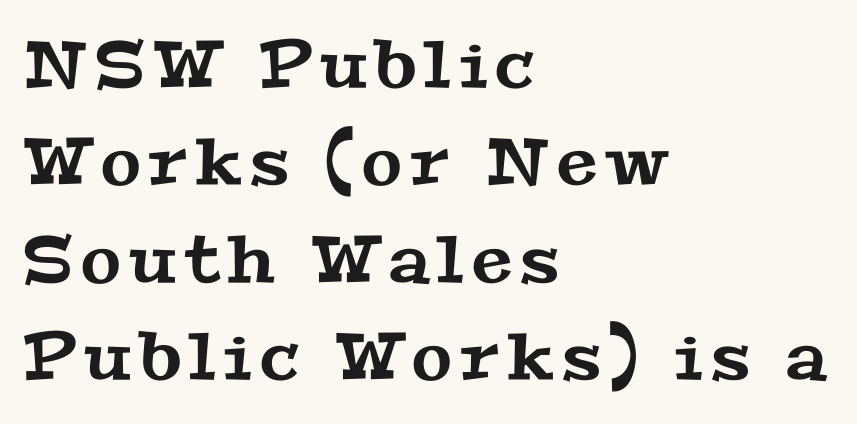
The space between consecutive lines is moderate. Has an underline been added? It has not. These lines stack with their left ends in a neat column. A typesetter would call this proportional, since set widths differ per character. Is this a sans? No — the strokes have serifs.
